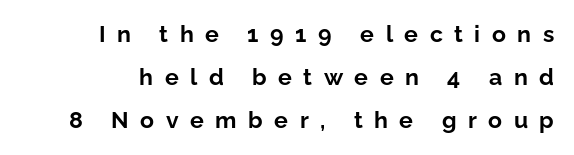
The image shows 23 px bold type, upright; set line spacing 1.88x, unusually wide letter spacing (+0.5 em), not underlined.
